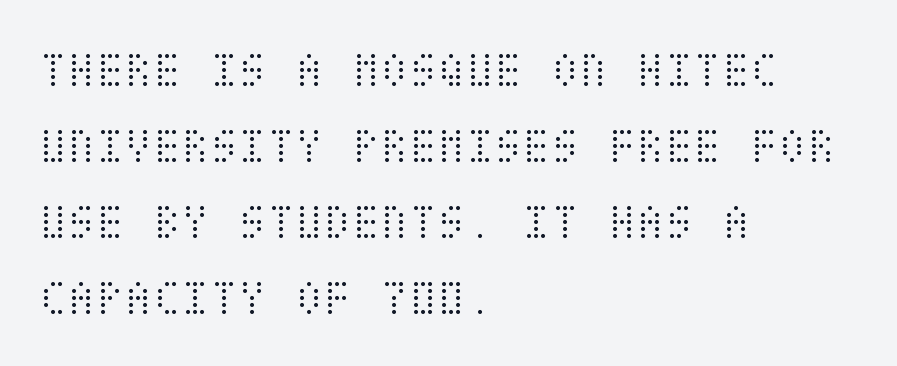
The image shows 52 px light, condensed type, upright; set left-aligned, normal line spacing (1.46x), normal letter spacing, not underlined; medium stroke contrast and a large x-height.
